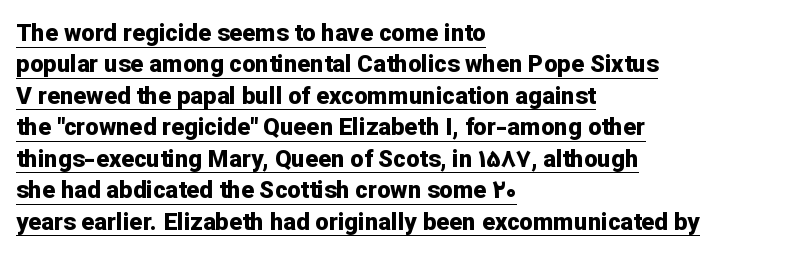
{"italic": "no", "bold": "yes", "underline": "yes", "align": "left", "line_spacing": "normal", "line_spacing_ratio": 1.31, "letter_spacing": "normal", "letter_spacing_em": 0.0, "glyph_px": 24}
